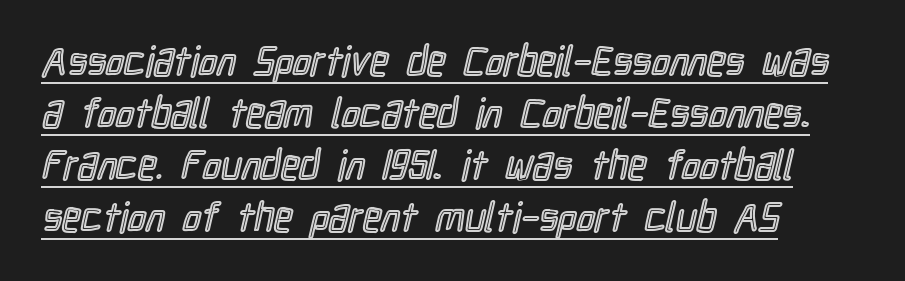
Whoever set this chose a conventional vertical rhythm. A typesetter would call this proportional, since set widths differ per character. The paragraph has a hard left edge and a soft right edge. Every word sits above its own underline. Default kerning and tracking; the words read as compact shapes.
